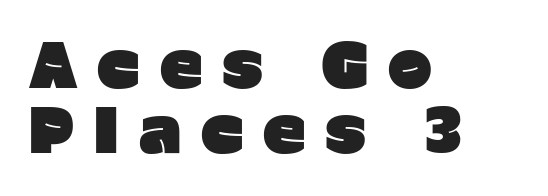
You could not count columns in this text — the font is proportionally spaced. The font is running at its bold setting. A bare baseline throughout the passage. What kind of face is this? One without serifs — a sans. Short and long lines alike share a common starting point at left. Every stem runs plumb, perpendicular to the baseline.
